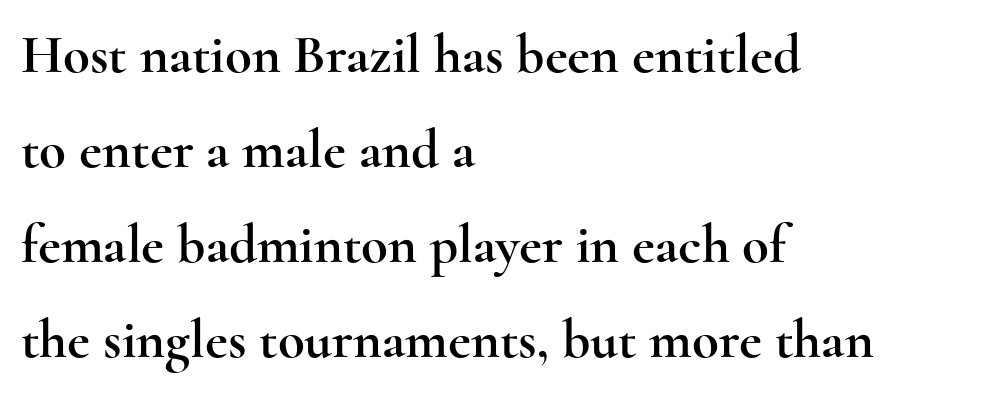
{"serif": "yes", "italic": "no", "width": "wide", "x_height": "small", "monospaced": "no", "underline": "no", "align": "left", "line_spacing_ratio": 1.73, "letter_spacing": "normal", "letter_spacing_em": 0.0, "glyph_px": 55}
